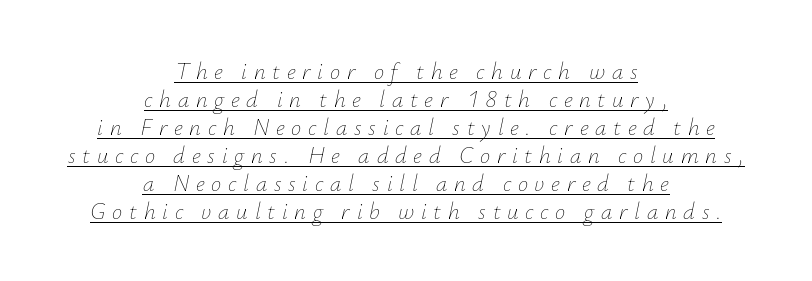
Each word looks stretched out because of the extra space between its letters. In CSS terms this would be text-align: center. Nothing heavy about these letters — not bold at all. The letters are slanted; this is an italic face. Is there an underline? Yes — a line sits under the letters.
